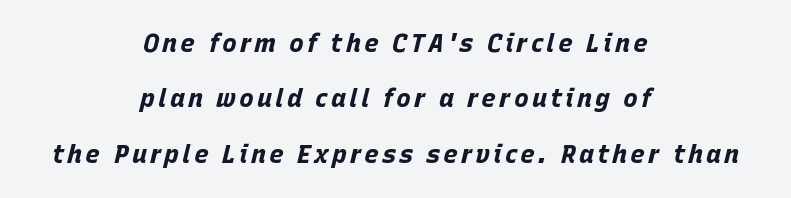
The image shows 25 px bold type, italic (leaning right); set centered, loose line spacing (2.22x), not underlined.
